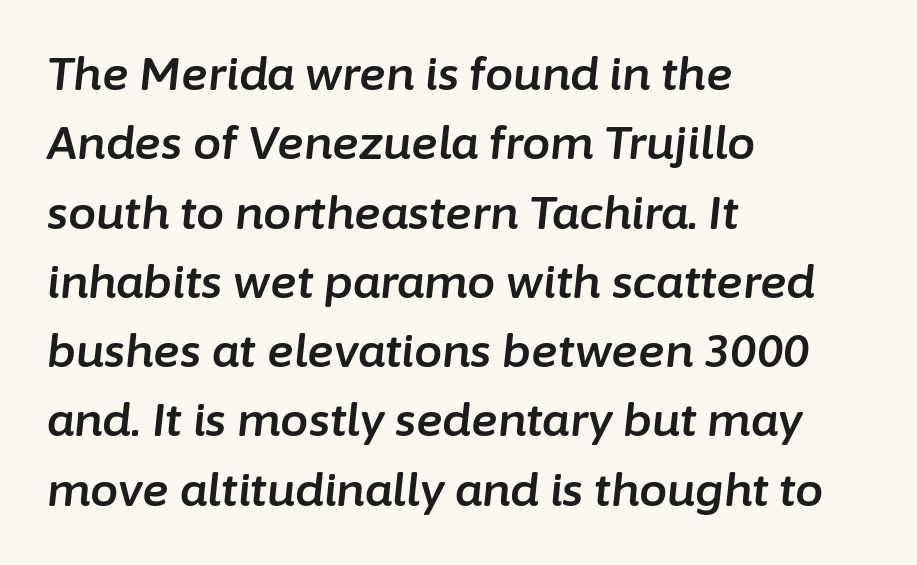
Q: Is the text italic (slanted)? A: Yes, it leans right by about 6 degrees.
Q: Is the text underlined? A: No.
Q: How is the paragraph aligned? A: Left-aligned.
Q: Is the spacing between letters normal or unusually wide? A: Normal.
Q: Is the spacing between lines tight, normal or loose? A: Normal.
Q: Width (condensed, normal, or wide)? A: Normal.
Q: Stroke contrast? A: Low.
Q: x-height? A: Medium.
Q: Monospaced? A: No.
